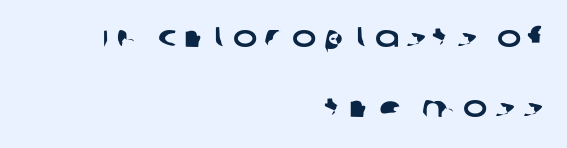
{"serif": "no", "width": "wide", "stroke_contrast": "low", "x_height": "large", "monospaced": "no", "underline": "no", "align": "right", "line_spacing": "loose", "line_spacing_ratio": 2.41, "letter_spacing": "wide", "letter_spacing_em": 0.26, "glyph_px": 29}
